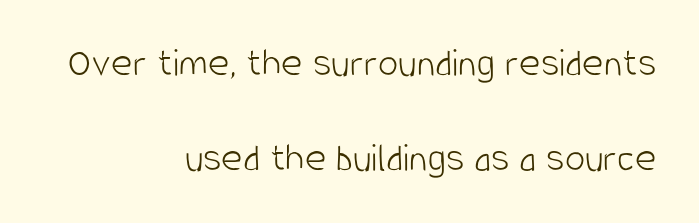
{"serif": "no", "italic": "no", "bold": "no", "weight": "light", "width": "condensed", "stroke_contrast": "low", "x_height": "large", "monospaced": "no", "underline": "no", "align": "right", "line_spacing": "loose", "line_spacing_ratio": 2.31, "letter_spacing": "normal", "letter_spacing_em": 0.0, "glyph_px": 41}
